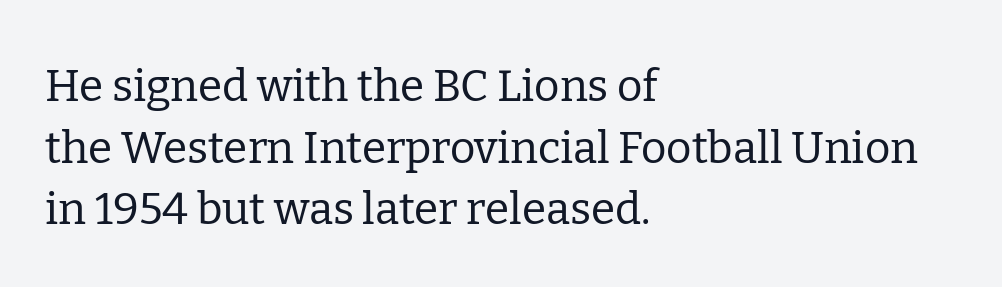
The image shows 44 px regular-weight serif type, upright; set left-aligned, normal line spacing (1.4x), normal letter spacing, not underlined; low stroke contrast and a medium x-height.
